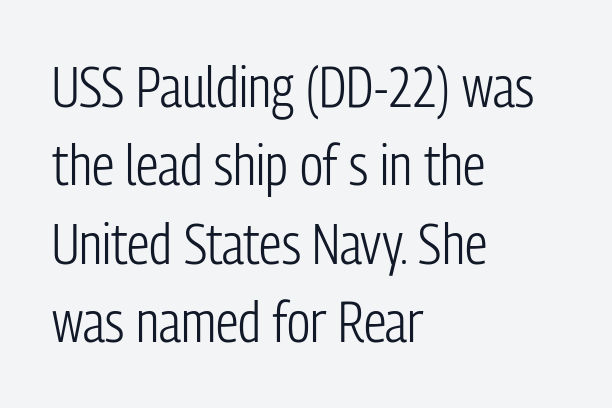
{"serif": "no", "italic": "no", "bold": "no", "weight": "light", "width": "condensed", "stroke_contrast": "low", "x_height": "medium", "monospaced": "no", "underline": "no", "align": "left", "line_spacing": "normal", "line_spacing_ratio": 1.4, "letter_spacing": "normal", "letter_spacing_em": 0.0, "glyph_px": 56}
